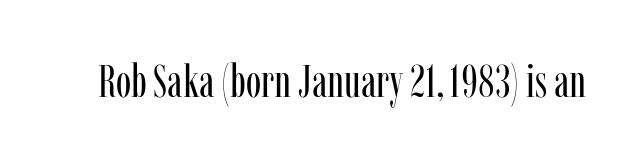
{"serif": "yes", "italic": "no", "bold": "no", "weight": "regular", "width": "condensed", "stroke_contrast": "low", "x_height": "medium", "monospaced": "no", "underline": "no", "letter_spacing": "normal", "letter_spacing_em": 0.0, "glyph_px": 46}
